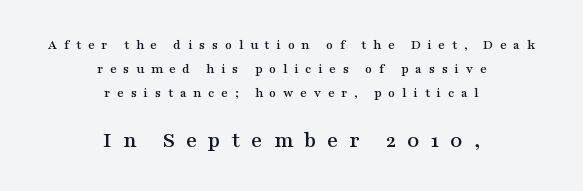
Size contrast runs from small at the top to large at the bottom. Type without underlining. In terms of leading, this rendering sits right in the middle. The tracking jumps out immediately: characters are airy and widely separated. Neither beginnings nor endings align; midpoints do.
